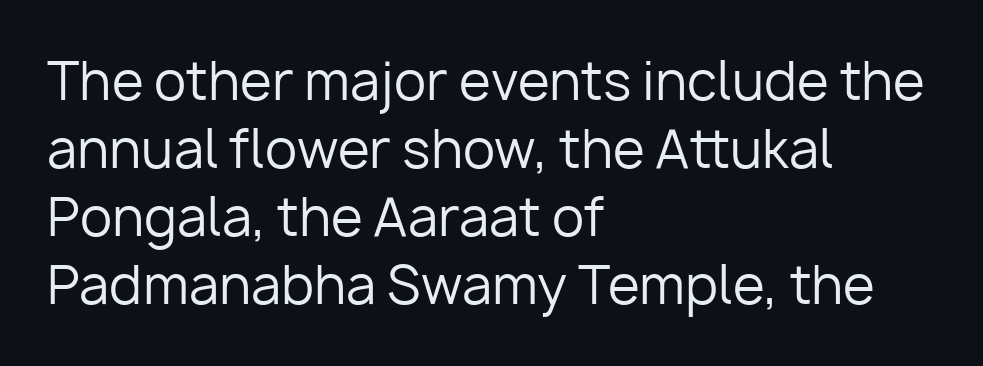
Q: Is the text bold? A: No.
Q: Is the text italic (slanted)? A: No, it is upright.
Q: Is the typeface a serif or a sans-serif typeface? A: Sans-serif.
Q: Is the text underlined? A: No.
Q: How is the paragraph aligned? A: Left-aligned.
Q: Is the spacing between letters normal or unusually wide? A: Normal.
Q: Is the spacing between lines tight, normal or loose? A: Normal.
Q: Width (condensed, normal, or wide)? A: Normal.
Q: Stroke contrast? A: Low.
Q: x-height? A: Medium.
Q: Monospaced? A: No.
